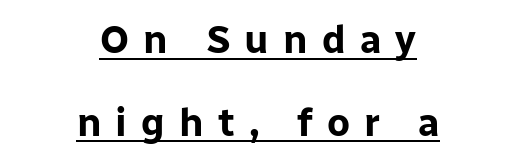
The image shows 39 px bold sans-serif type, upright; set centered, loose line spacing (2.12x), unusually wide letter spacing (+0.36 em), underlined; low stroke contrast and a medium x-height.
